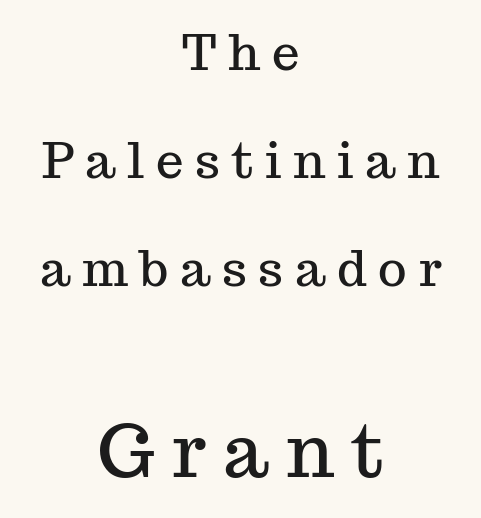
{"serif": "yes", "italic": "no", "width": "normal", "stroke_contrast": "medium", "x_height": "medium", "monospaced": "no", "underline": "no", "align": "center", "line_spacing": "loose", "line_spacing_ratio": 2.2, "letter_spacing": "wide", "letter_spacing_em": 0.24, "larger_block": "second", "size_ratio": 1.49, "glyph_px": 73}
